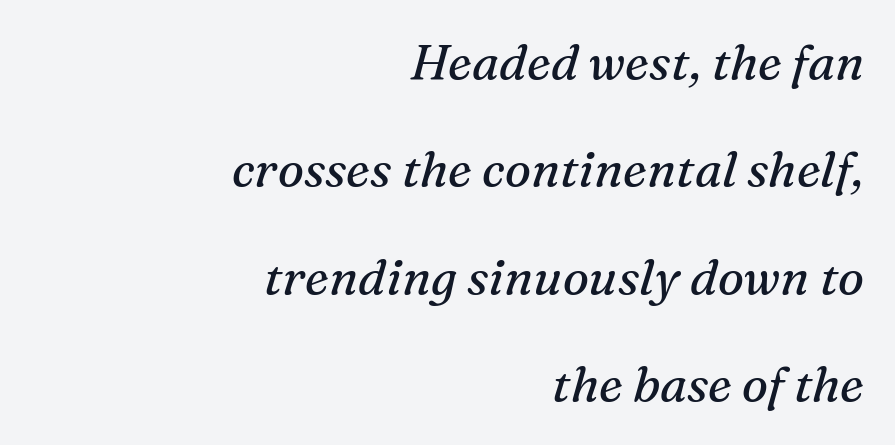
{"serif": "yes", "italic": "yes", "lean": "right", "slant_degrees": 16, "bold": "no", "weight": "regular", "width": "normal", "stroke_contrast": "medium", "x_height": "medium", "monospaced": "no", "underline": "no", "align": "right", "line_spacing": "loose", "line_spacing_ratio": 2.19, "letter_spacing": "normal", "letter_spacing_em": 0.0, "glyph_px": 49}
